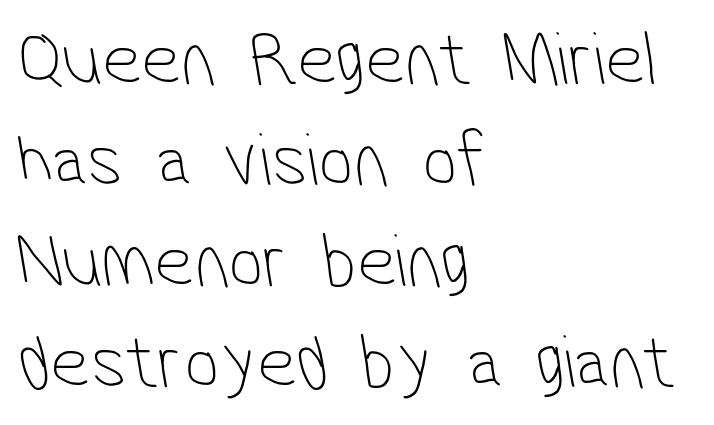
Q: Is the text bold? A: No.
Q: Is the typeface a serif or a sans-serif typeface? A: Sans-serif.
Q: Is the text underlined? A: No.
Q: How is the paragraph aligned? A: Left-aligned.
Q: Is the spacing between letters normal or unusually wide? A: Normal.
Q: Is the spacing between lines tight, normal or loose? A: Normal.
Q: Width (condensed, normal, or wide)? A: Condensed.
Q: Stroke contrast? A: Low.
Q: x-height? A: Medium.
Q: Monospaced? A: No.
